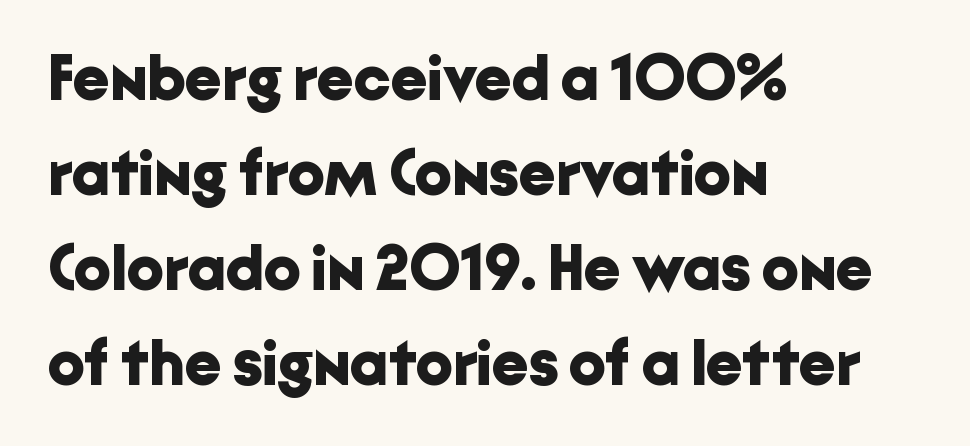
The font's upright variant was chosen for this text. Clear beneath every line of the passage. Heft: maximum for text — a bold. The face used here is rendered with its standard letterfit. Spacing verdict: proportional, widths tailored to each character.
